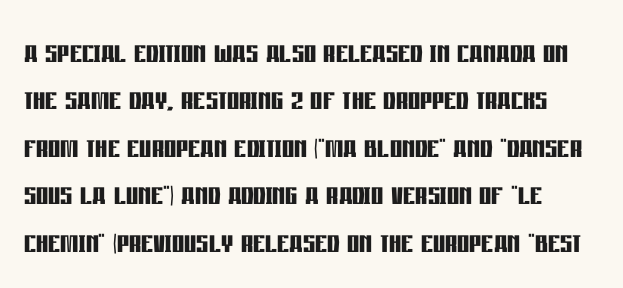
Q: Is the text bold? A: Yes.
Q: Is the text italic (slanted)? A: No, it is upright.
Q: Is the typeface a serif or a sans-serif typeface? A: Sans-serif.
Q: Is the text underlined? A: No.
Q: Is the spacing between letters normal or unusually wide? A: Normal.
Q: Is the spacing between lines tight, normal or loose? A: Normal.
Q: Width (condensed, normal, or wide)? A: Condensed.
Q: Stroke contrast? A: Low.
Q: x-height? A: Large.
Q: Monospaced? A: No.
